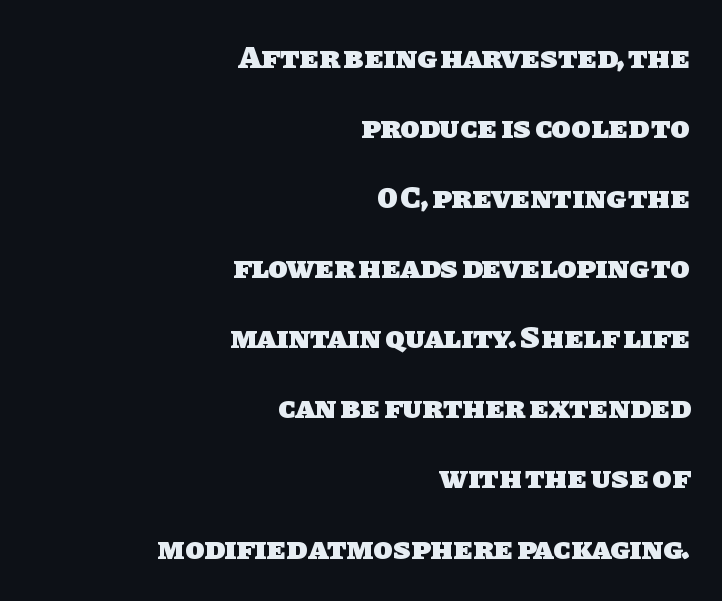
{"serif": "no", "bold": "yes", "weight": "heavy", "width": "normal", "stroke_contrast": "low", "x_height": "large", "monospaced": "no", "underline": "no", "align": "right", "line_spacing": "loose", "line_spacing_ratio": 2.19, "letter_spacing": "normal", "letter_spacing_em": 0.0, "glyph_px": 32}
